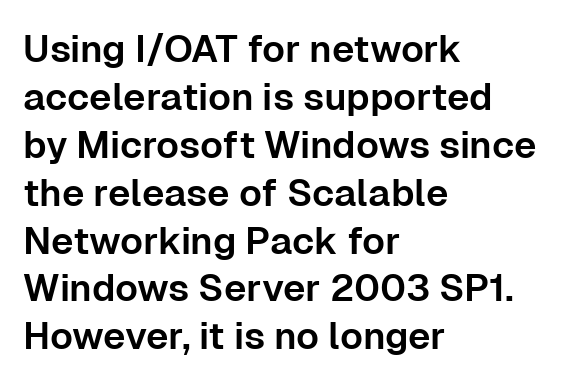
Q: Is the text italic (slanted)? A: No, it is upright.
Q: Is the typeface a serif or a sans-serif typeface? A: Sans-serif.
Q: Is the text underlined? A: No.
Q: How is the paragraph aligned? A: Left-aligned.
Q: Is the spacing between letters normal or unusually wide? A: Normal.
Q: Is the spacing between lines tight, normal or loose? A: Normal.
Q: Width (condensed, normal, or wide)? A: Normal.
Q: Stroke contrast? A: Low.
Q: x-height? A: Medium.
Q: Monospaced? A: No.
